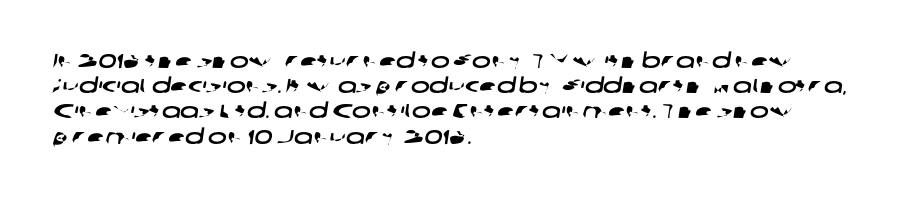
{"underline": "no", "align": "left", "line_spacing": "normal", "line_spacing_ratio": 1.26, "letter_spacing": "normal", "letter_spacing_em": 0.0, "glyph_px": 20}
